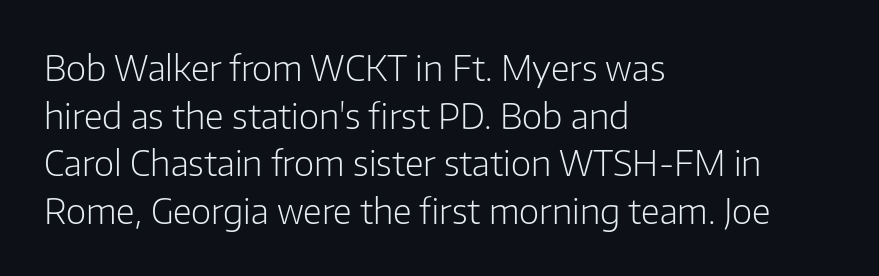
{"serif": "no", "italic": "no", "bold": "no", "weight": "light", "width": "normal", "stroke_contrast": "low", "x_height": "medium", "monospaced": "no", "underline": "no", "align": "left", "line_spacing": "normal", "line_spacing_ratio": 1.36, "letter_spacing": "normal", "letter_spacing_em": 0.0, "glyph_px": 35}
